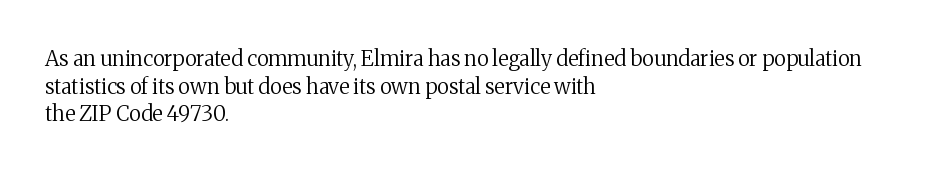
{"italic": "no", "bold": "no", "underline": "no", "align": "left", "line_spacing": "normal", "line_spacing_ratio": 1.31, "letter_spacing": "normal", "letter_spacing_em": 0.0, "glyph_px": 21}
